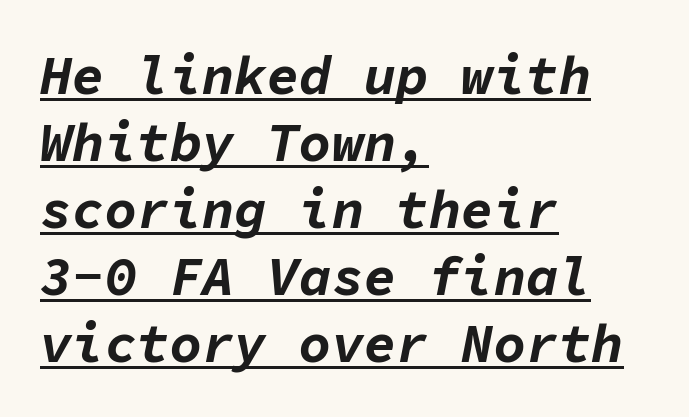
{"italic": "yes", "lean": "right", "slant_degrees": 11, "bold": "yes", "weight": "bold", "width": "normal", "stroke_contrast": "low", "x_height": "medium", "monospaced": "yes", "underline": "yes", "align": "left", "line_spacing_ratio": 1.24, "letter_spacing": "normal", "letter_spacing_em": 0.0, "glyph_px": 54}
